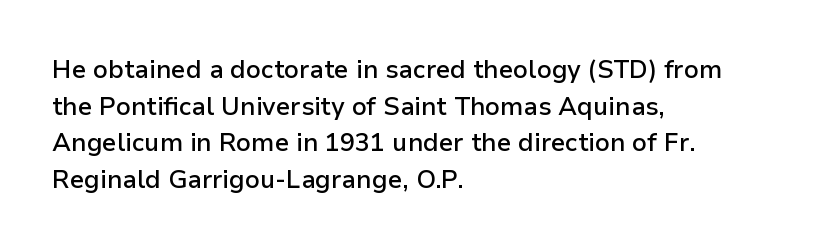
The gaps between neighbouring characters are ordinary and unremarkable. Clear beneath every line of the passage. The lettering holds an erect, upright posture throughout. Line starts are locked; line ends wander.
